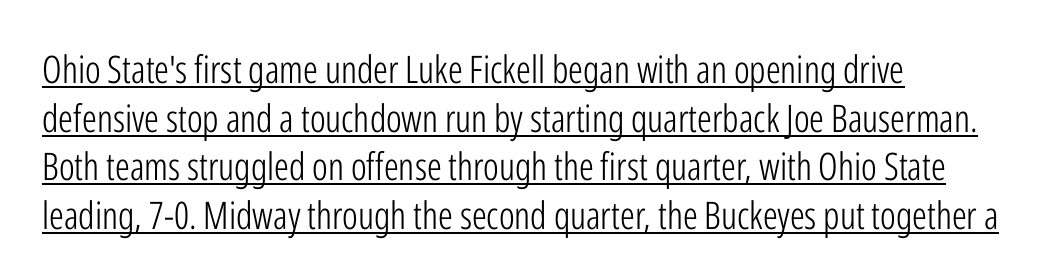
Q: Is the text bold? A: No.
Q: Is the text italic (slanted)? A: No, it is upright.
Q: Is the typeface a serif or a sans-serif typeface? A: Sans-serif.
Q: Is the text underlined? A: Yes.
Q: How is the paragraph aligned? A: Left-aligned.
Q: Is the spacing between letters normal or unusually wide? A: Normal.
Q: Is the spacing between lines tight, normal or loose? A: Normal.
Q: Width (condensed, normal, or wide)? A: Condensed.
Q: Stroke contrast? A: Low.
Q: x-height? A: Medium.
Q: Monospaced? A: No.
